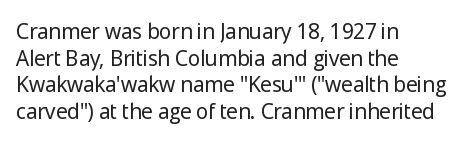
Summary of weight: not heavy and not bold. The vertical gap from one line to the next is medium. The type is set solid horizontally, with unmodified tracking. No italicization has been applied; the sample stays upright. The paragraph shown leans on its left margin. The gap between lines stays unmarked.
